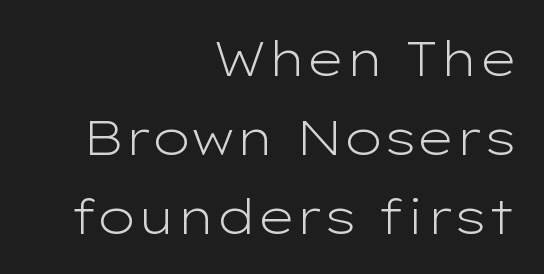
The axis of the letterforms is exactly vertical. Think of a printed novel: that variable character pitch is what you see here. Every row of glyphs terminates at an identical x-position on the right. In terms of letterform style, serifs are entirely absent.
